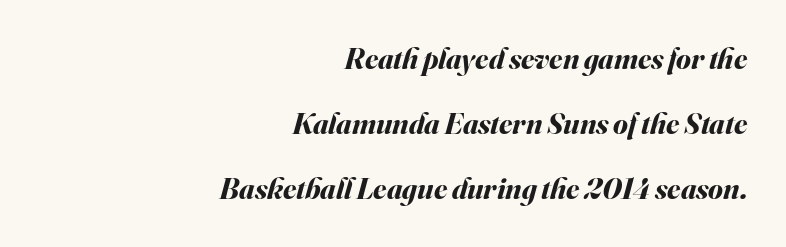
{"italic": "yes", "lean": "right", "slant_degrees": 16, "bold": "yes", "weight": "bold", "width": "normal", "stroke_contrast": "medium", "x_height": "small", "monospaced": "no", "underline": "no", "align": "right", "line_spacing": "loose", "line_spacing_ratio": 2.17, "letter_spacing": "normal", "letter_spacing_em": 0.0, "glyph_px": 30}
